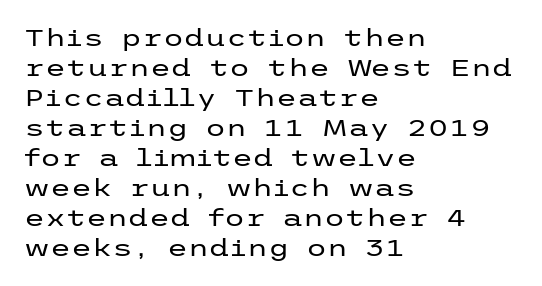
Q: Is the text bold? A: No.
Q: Is the text italic (slanted)? A: No, it is upright.
Q: Is the text underlined? A: No.
Q: How is the paragraph aligned? A: Left-aligned.
Q: Is the spacing between letters normal or unusually wide? A: Normal.
Q: Is the spacing between lines tight, normal or loose? A: Normal.
